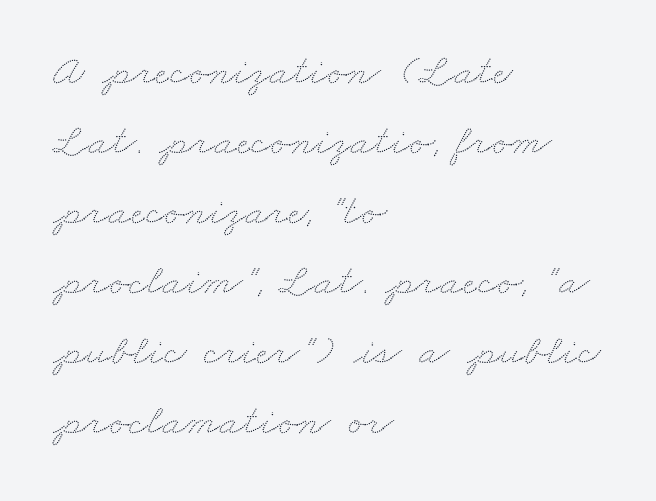
Q: Is the text underlined? A: No.
Q: How is the paragraph aligned? A: Left-aligned.
Q: Is the spacing between letters normal or unusually wide? A: Normal.
Q: Is the spacing between lines tight, normal or loose? A: Normal.
Q: Width (condensed, normal, or wide)? A: Wide.
Q: Stroke contrast? A: Low.
Q: x-height? A: Small.
Q: Monospaced? A: No.
